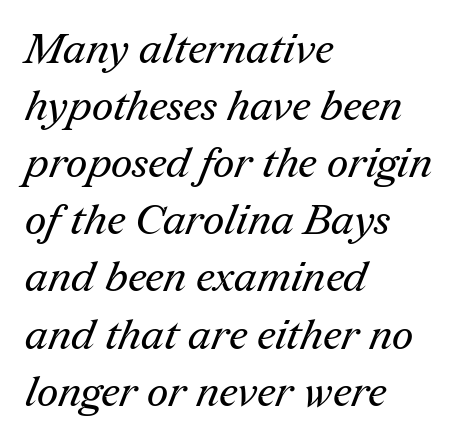
{"serif": "yes", "bold": "no", "weight": "regular", "width": "normal", "stroke_contrast": "medium", "x_height": "medium", "monospaced": "no", "underline": "no", "align": "left", "line_spacing": "normal", "line_spacing_ratio": 1.36, "letter_spacing": "normal", "letter_spacing_em": 0.0, "glyph_px": 42}
